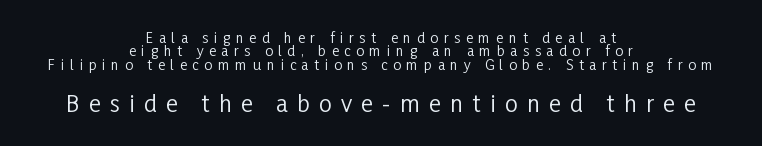
The image shows 23 px text type, upright; set centered, tight line spacing (0.96x), unusually wide letter spacing (+0.4 em), not underlined; the second (bottom) block is 1.64x larger.
